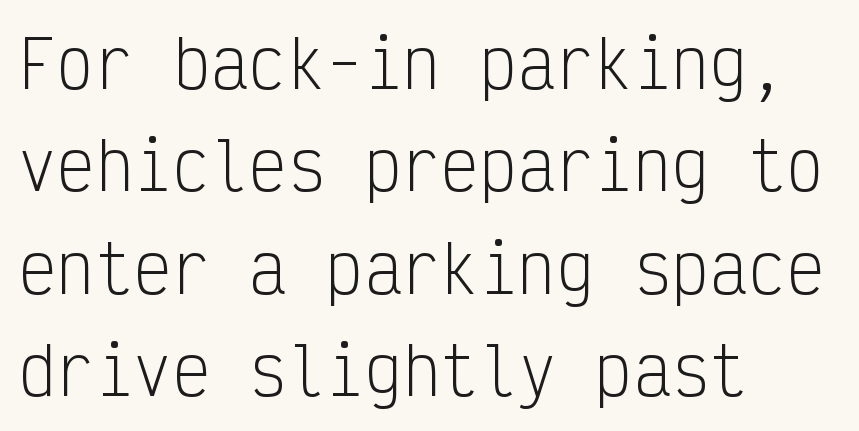
{"serif": "no", "italic": "no", "bold": "no", "weight": "light", "width": "condensed", "stroke_contrast": "low", "x_height": "medium", "monospaced": "yes", "underline": "no", "align": "left", "line_spacing": "normal", "line_spacing_ratio": 1.6, "letter_spacing": "normal", "letter_spacing_em": 0.0, "glyph_px": 64}
